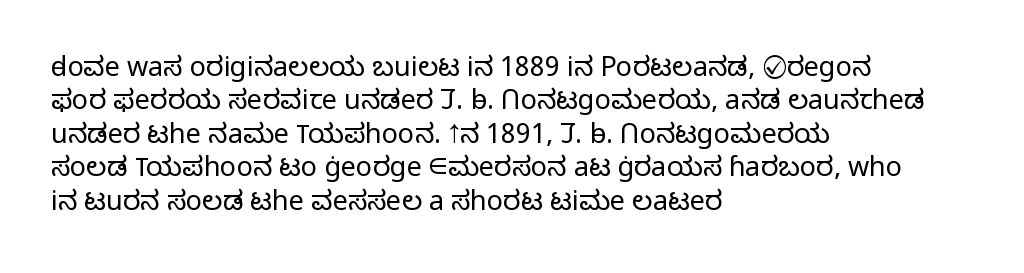
{"italic": "no", "bold": "no", "underline": "no", "align": "left", "line_spacing_ratio": 1.24, "letter_spacing": "normal", "letter_spacing_em": 0.0, "glyph_px": 27}
